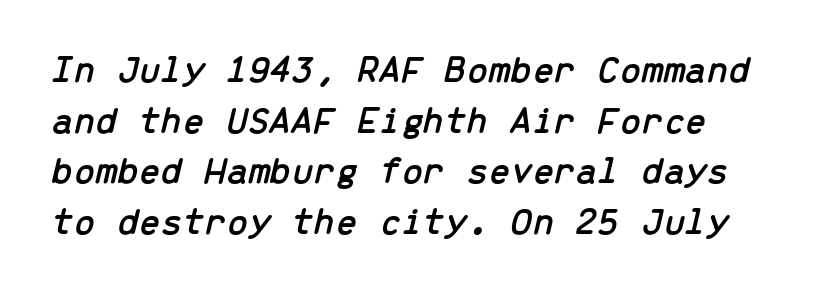
The image shows 39 px text type, italic (leaning right), monospaced; set normal line spacing (1.3x), normal letter spacing, not underlined; low stroke contrast and a medium x-height.
